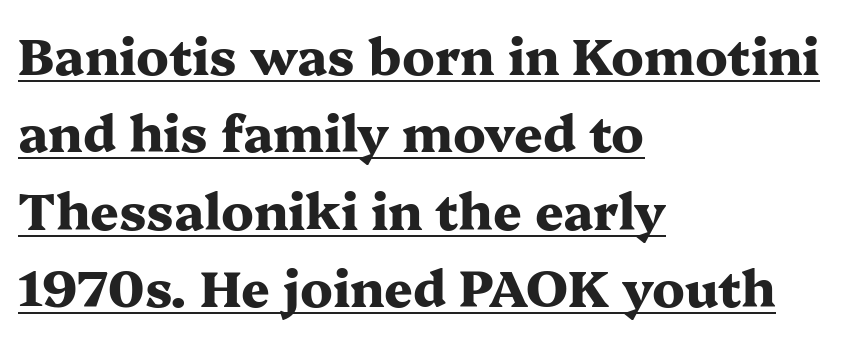
Honestly, the row spacing looks completely unremarkable. Posture: upright roman. Nobody touched the tracking dial on this one. Font category for this specimen: serif. Think of a printed novel: that variable character pitch is what you see here.
